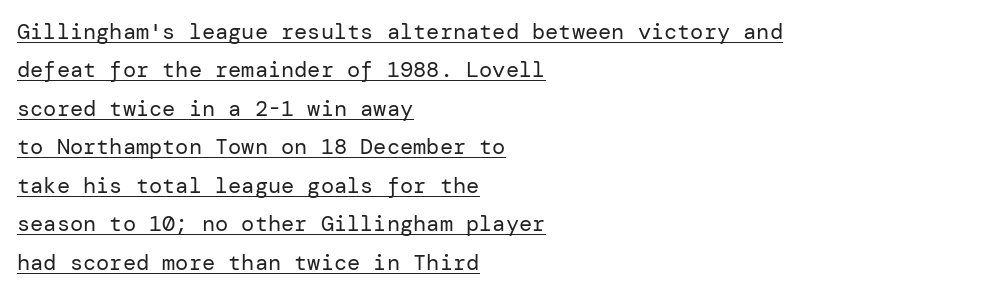
Where is the straight margin? On the left. Vertical strokes here are truly vertical. Caption: standard tracking, unaltered. The typesetter has applied underlining to the passage shown. Stems here are at most as thick as an everyday book face.
